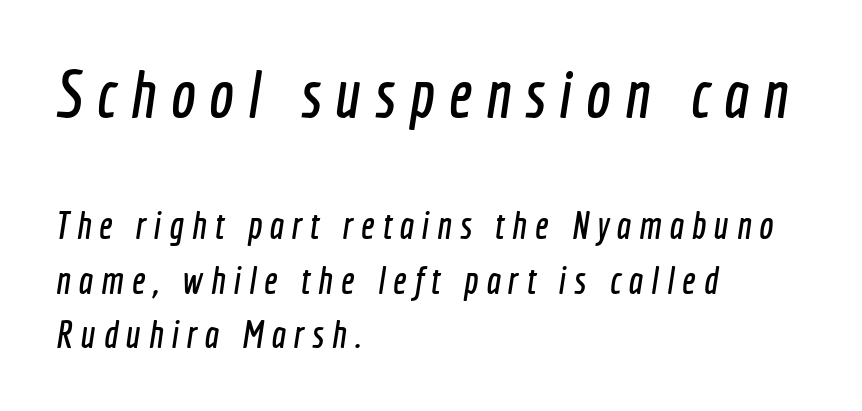
Q: Is the typeface a serif or a sans-serif typeface? A: Sans-serif.
Q: Is the text underlined? A: No.
Q: How is the paragraph aligned? A: Left-aligned.
Q: Is the spacing between letters normal or unusually wide? A: Unusually wide.
Q: Is the spacing between lines tight, normal or loose? A: Normal.
Q: Which block of text is set in a larger size, the first (top) or the second (bottom)? A: The first (top) one.
Q: Width (condensed, normal, or wide)? A: Condensed.
Q: x-height? A: Medium.
Q: Monospaced? A: No.
